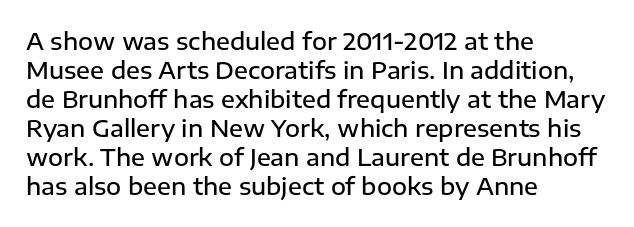
{"italic": "no", "bold": "semi", "underline": "no", "align": "left", "line_spacing": "normal", "line_spacing_ratio": 1.26, "letter_spacing": "normal", "letter_spacing_em": 0.0, "glyph_px": 23}
